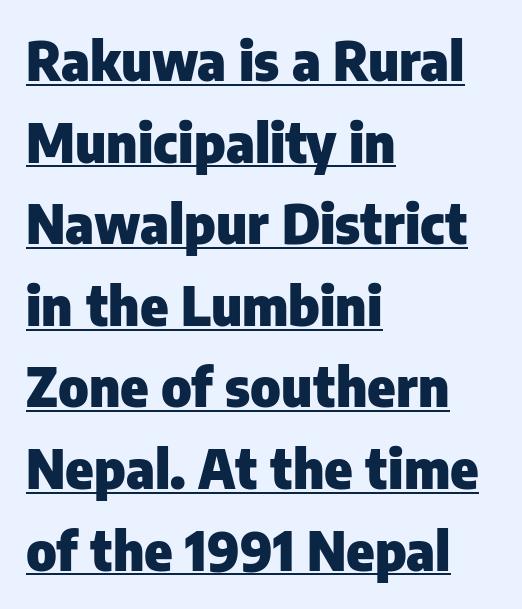
Q: Is the text bold? A: Yes.
Q: Is the text italic (slanted)? A: No, it is upright.
Q: Is the typeface a serif or a sans-serif typeface? A: Sans-serif.
Q: Is the text underlined? A: Yes.
Q: How is the paragraph aligned? A: Left-aligned.
Q: Is the spacing between letters normal or unusually wide? A: Normal.
Q: Is the spacing between lines tight, normal or loose? A: Normal.
Q: Width (condensed, normal, or wide)? A: Normal.
Q: Stroke contrast? A: Low.
Q: x-height? A: Medium.
Q: Monospaced? A: No.
